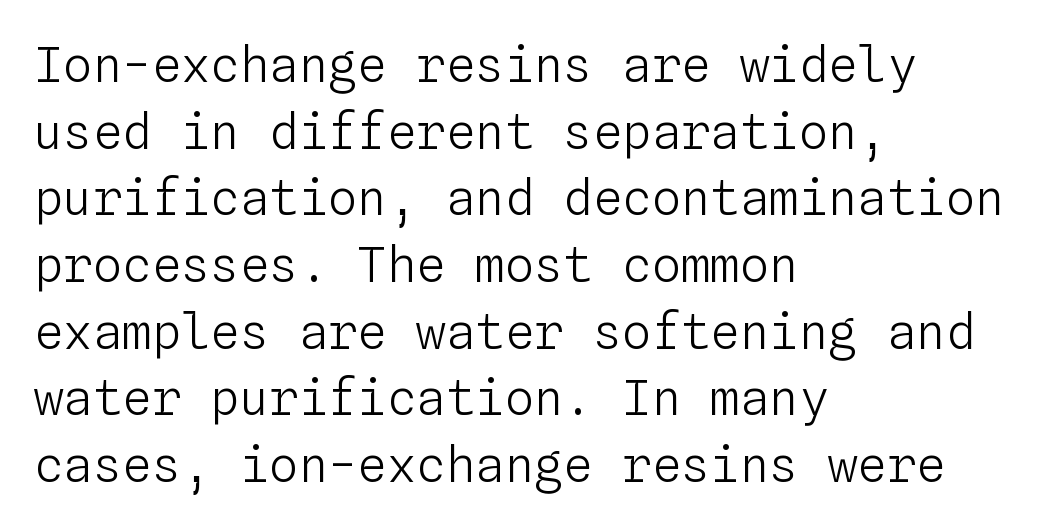
{"italic": "no", "bold": "no", "weight": "light", "width": "normal", "stroke_contrast": "low", "x_height": "medium", "monospaced": "yes", "underline": "no", "align": "left", "line_spacing": "normal", "line_spacing_ratio": 1.36, "letter_spacing": "normal", "letter_spacing_em": 0.0, "glyph_px": 49}
